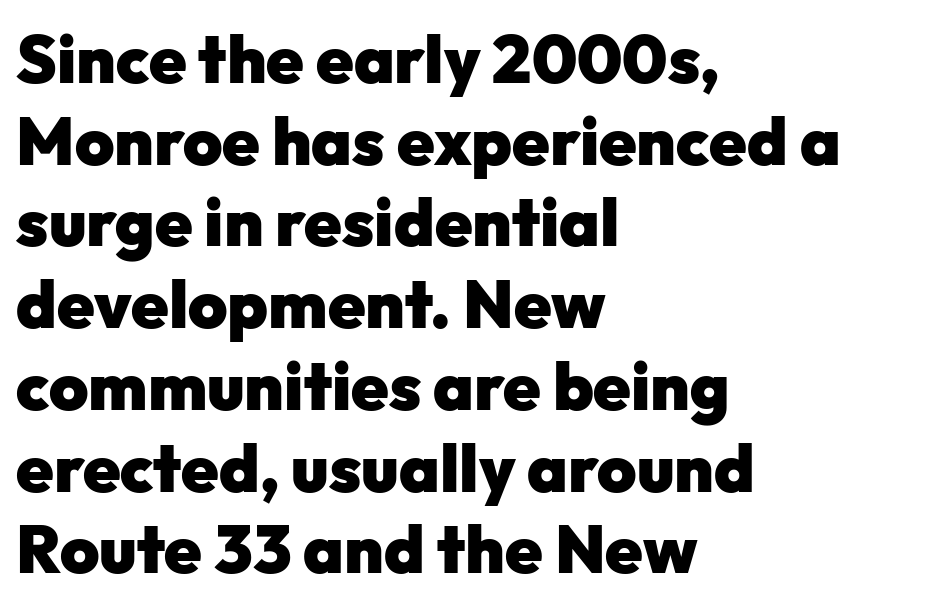
The image shows 67 px heavy sans-serif type, upright; set left-aligned, line spacing 1.22x, normal letter spacing, not underlined; low stroke contrast and a medium x-height.
